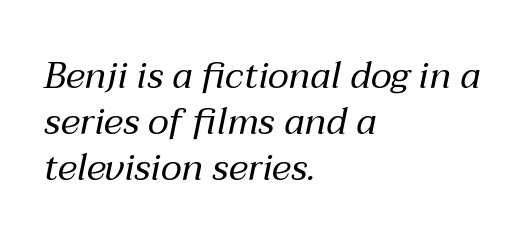
Is the block centered? No — it sits flush against the left margin. The passage shown is not underscored anywhere. This sample has the flowing, uneven cadence of proportional lettering. These lines were composed using italics.
